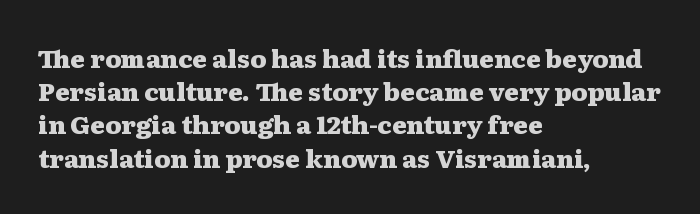
One-word summary of the alignment: left. Compared with an ordinary text face, these strokes are far heavier — a full bold. Interline gaps are of average width in this sample. Letter spacing: default. The baseline area is clear. The letters stand upright; this is a roman face.
